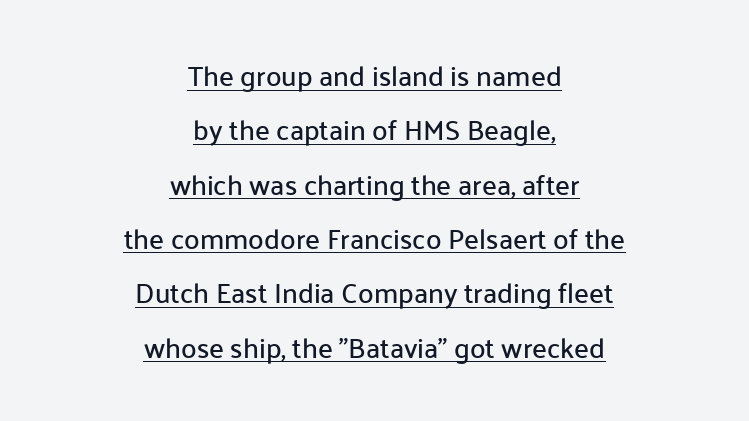
The image shows 28 px sans-serif type, upright; set centered, loose line spacing (1.94x), normal letter spacing, underlined; low stroke contrast and a medium x-height.
